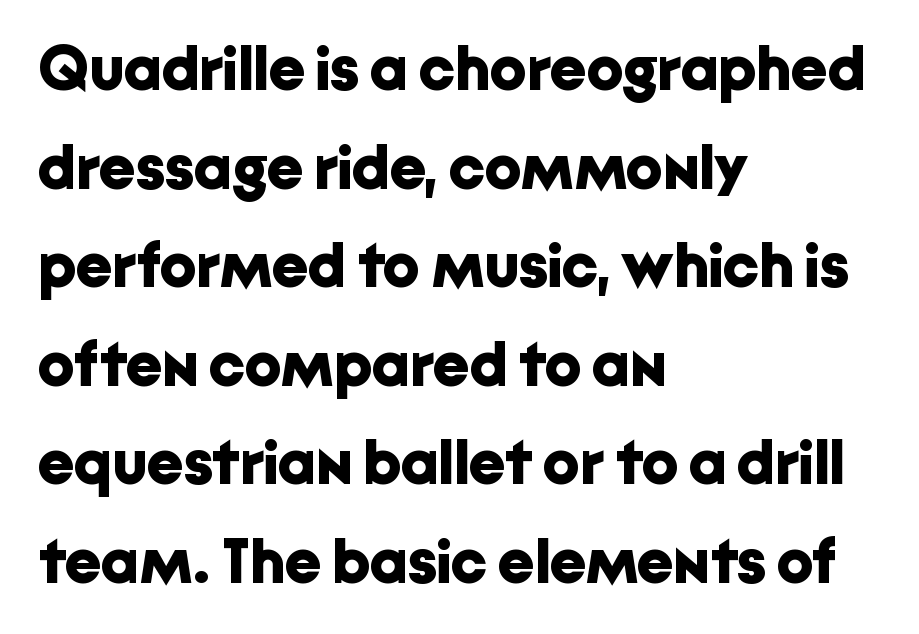
The image shows 64 px bold sans-serif type, upright; set left-aligned, normal line spacing (1.54x), normal letter spacing, not underlined; low stroke contrast and a medium x-height.
